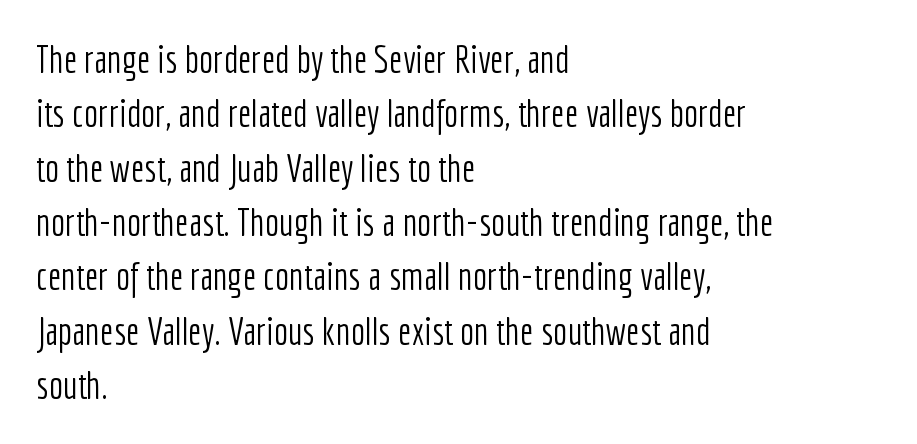
The characters display no serif detailing; their extremities are plain. Glyph-to-glyph distance matches everyday printed text. Underlining? Definitely not there. You can tell it's not italic because the verticals are truly vertical.
